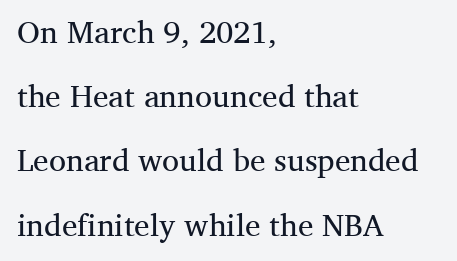
Q: Is the text bold? A: No.
Q: Is the text italic (slanted)? A: No, it is upright.
Q: Is the typeface a serif or a sans-serif typeface? A: Serif.
Q: Is the text underlined? A: No.
Q: How is the paragraph aligned? A: Left-aligned.
Q: Is the spacing between letters normal or unusually wide? A: Normal.
Q: Is the spacing between lines tight, normal or loose? A: Loose.
Q: Width (condensed, normal, or wide)? A: Normal.
Q: Stroke contrast? A: Medium.
Q: x-height? A: Medium.
Q: Monospaced? A: No.
